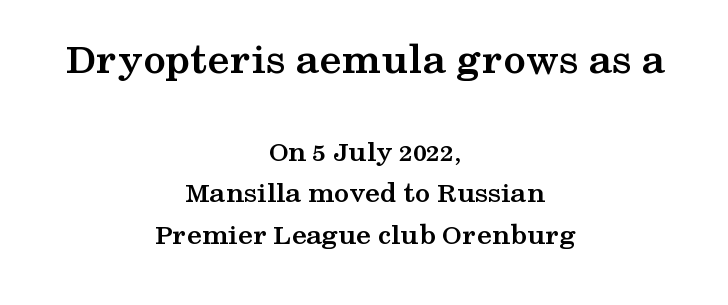
Q: Is the text bold? A: Yes.
Q: Is the text italic (slanted)? A: No, it is upright.
Q: Is the typeface a serif or a sans-serif typeface? A: Serif.
Q: Is the text underlined? A: No.
Q: How is the paragraph aligned? A: Centered.
Q: Is the spacing between letters normal or unusually wide? A: Normal.
Q: Is the spacing between lines tight, normal or loose? A: Normal.
Q: Which block of text is set in a larger size, the first (top) or the second (bottom)? A: The first (top) one.
Q: Width (condensed, normal, or wide)? A: Wide.
Q: Stroke contrast? A: Medium.
Q: x-height? A: Medium.
Q: Monospaced? A: No.
